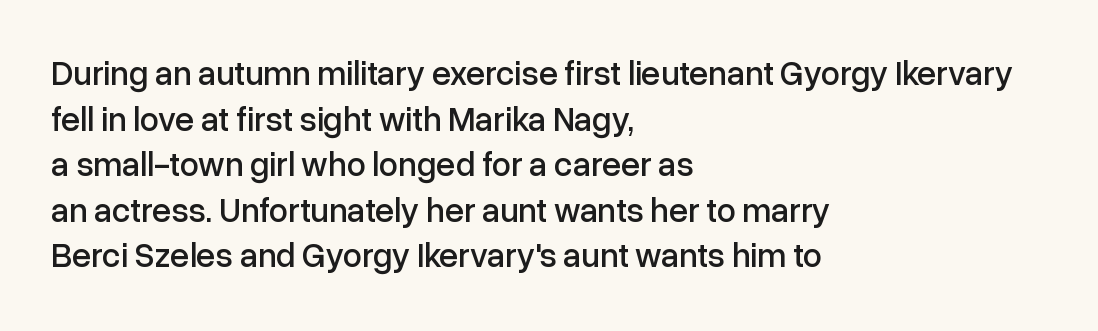
In terms of letterform style, serifs are entirely absent. These lines are set flush left with a ragged right edge. Baseline-to-baseline distance is the conventional proportion of letter height. Honestly, there is no underline to notice here at all. This sample uses an upright cut, with every glyph sitting square on the baseline.
